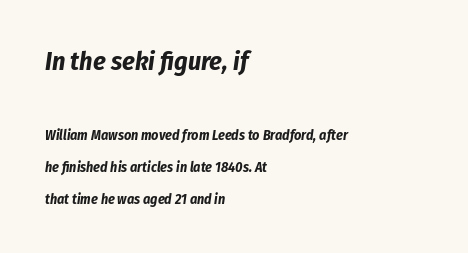
The image shows 26 px bold type, italic (leaning right); set left-aligned, loose line spacing (2.3x), normal letter spacing, not underlined; the first (top) block is 1.86x larger.
